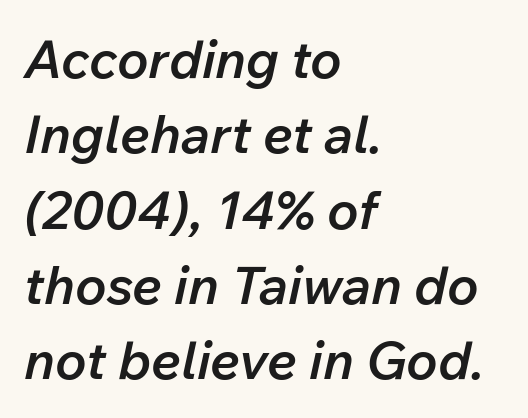
The image shows 53 px semibold type, italic (leaning right); set left-aligned, normal line spacing (1.42x), normal letter spacing, not underlined; low stroke contrast and a medium x-height.
